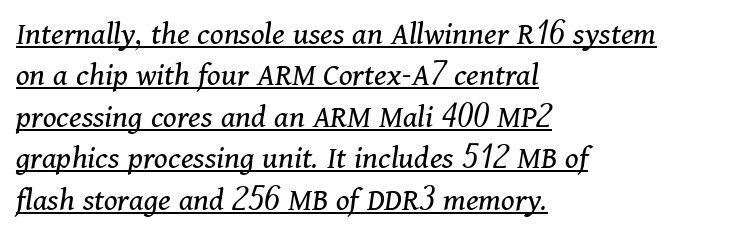
The image shows 34 px regular-weight serif type, italic (leaning right); set left-aligned, line spacing 1.22x, normal letter spacing, underlined; medium stroke contrast and a medium x-height.
